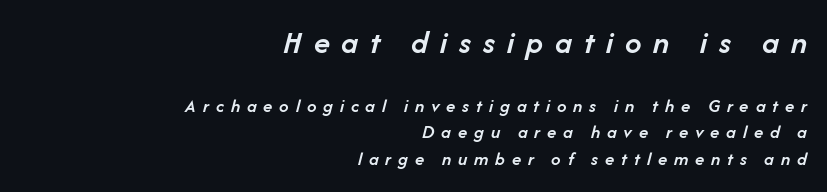
The face used here appears at its bigger size in the upper chunk. Slanted lettering throughout. This is moderately heavy type, rendered in semibold. Horizontally, the lines are justified to the trailing edge only.
